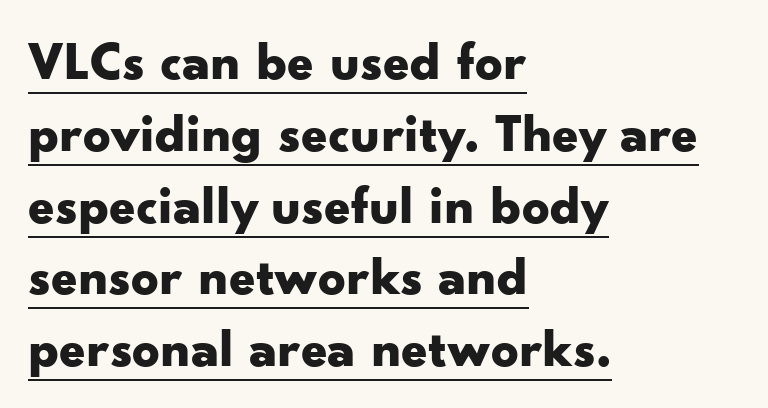
{"serif": "no", "italic": "no", "bold": "yes", "weight": "bold", "width": "wide", "stroke_contrast": "low", "x_height": "small", "monospaced": "no", "underline": "yes", "align": "left", "line_spacing": "normal", "line_spacing_ratio": 1.33, "letter_spacing": "normal", "letter_spacing_em": 0.0, "glyph_px": 54}
